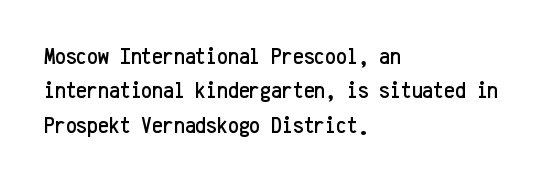
The image shows 24 px text type, upright; set left-aligned, normal line spacing (1.43x), normal letter spacing, not underlined.
